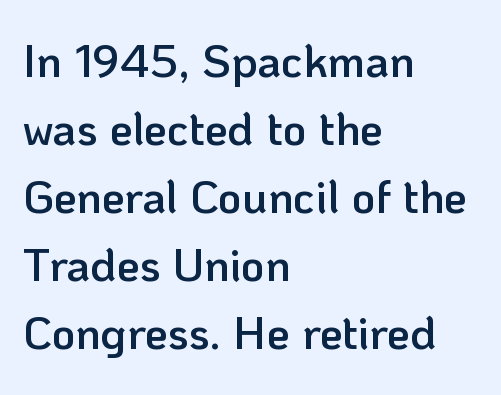
Q: Is the text bold? A: Semi-bold.
Q: Is the text italic (slanted)? A: No, it is upright.
Q: Is the typeface a serif or a sans-serif typeface? A: Sans-serif.
Q: Is the text underlined? A: No.
Q: How is the paragraph aligned? A: Left-aligned.
Q: Is the spacing between letters normal or unusually wide? A: Normal.
Q: Is the spacing between lines tight, normal or loose? A: Normal.
Q: Width (condensed, normal, or wide)? A: Normal.
Q: Stroke contrast? A: Low.
Q: x-height? A: Medium.
Q: Monospaced? A: No.
